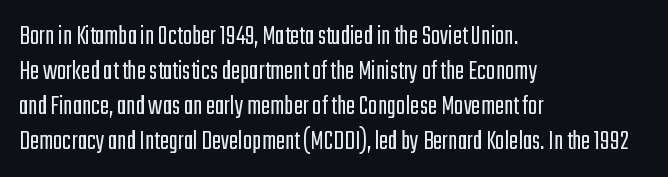
Is this a sans? Yes — the strokes have no serifs. The lines are quadded left. Any mark beneath the type? The region is blank. Weight: not bold — regular or lighter. The rendering uses a moderate line-height, typical for paragraphs.
